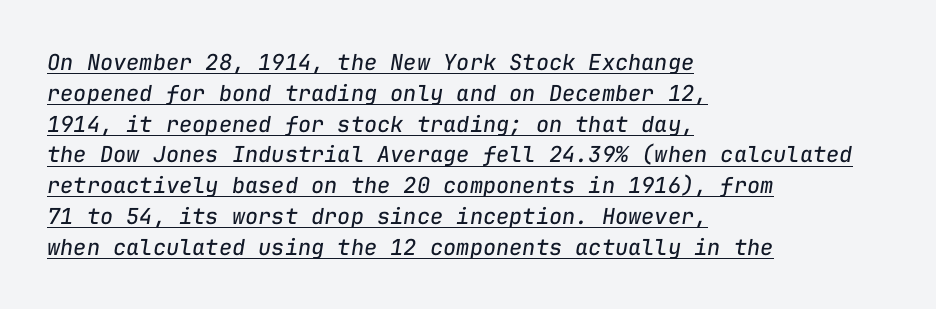
The image shows 22 px text type, italic (leaning right); set left-aligned, normal line spacing (1.4x), normal letter spacing, underlined.
